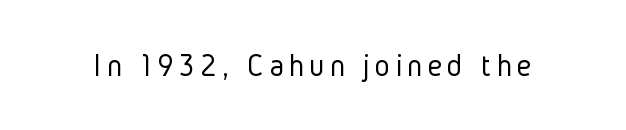
{"serif": "no", "italic": "no", "bold": "no", "weight": "light", "width": "condensed", "stroke_contrast": "low", "x_height": "medium", "monospaced": "no", "underline": "no", "glyph_px": 32}
